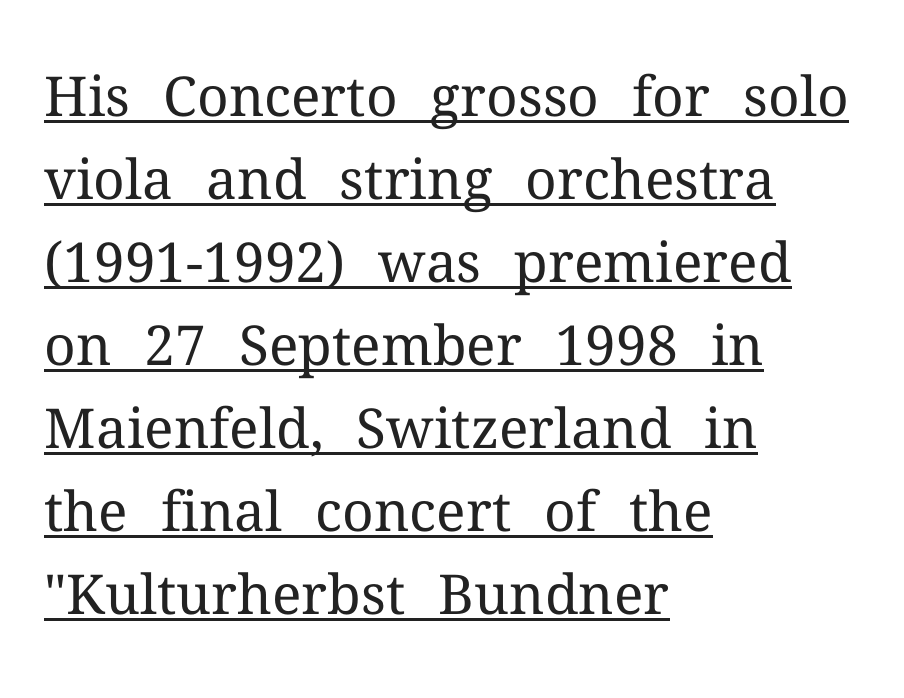
Stroke terminals: seriffed. Notice how the passage keeps a crisp vertical edge on the left only. The font's upright variant was chosen for this text. Compared with undecorated copy, this sample adds a rule below the words. Successive baselines arrive at the customary interval. Counters stay open thanks to moderate or lighter strokes.
